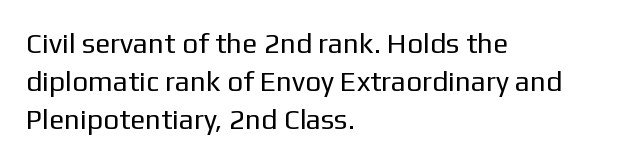
{"serif": "no", "italic": "no", "bold": "no", "weight": "regular", "width": "normal", "stroke_contrast": "low", "x_height": "medium", "monospaced": "no", "underline": "no", "align": "left", "line_spacing": "normal", "line_spacing_ratio": 1.36, "letter_spacing": "normal", "letter_spacing_em": 0.0, "glyph_px": 28}
